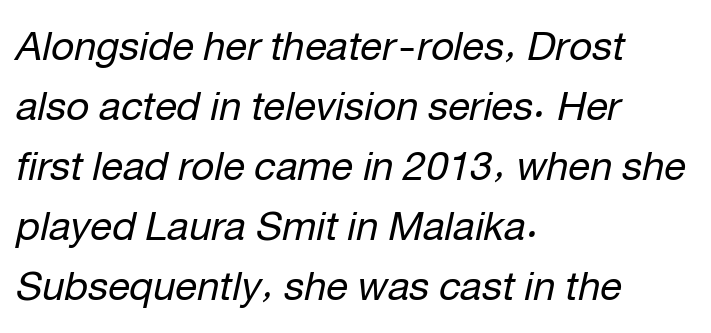
Descenders are the only things crossing below the line. Honestly, the row spacing looks completely unremarkable. No heavy texture on the line: the type isn't bold. A typesetter would mark this as italic. The gaps between neighbouring characters are ordinary and unremarkable.
